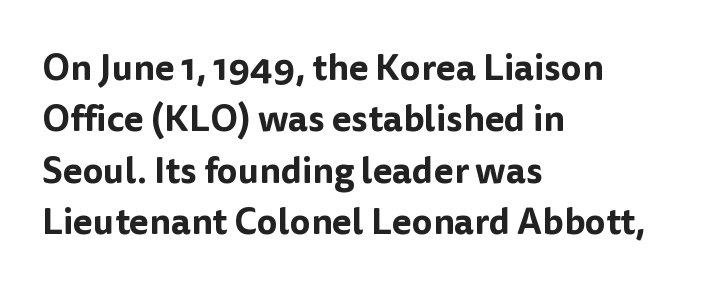
Q: Is the text italic (slanted)? A: No, it is upright.
Q: Is the typeface a serif or a sans-serif typeface? A: Sans-serif.
Q: Is the text underlined? A: No.
Q: How is the paragraph aligned? A: Left-aligned.
Q: Is the spacing between letters normal or unusually wide? A: Normal.
Q: Is the spacing between lines tight, normal or loose? A: Normal.
Q: Width (condensed, normal, or wide)? A: Normal.
Q: Stroke contrast? A: Low.
Q: x-height? A: Medium.
Q: Monospaced? A: No.
